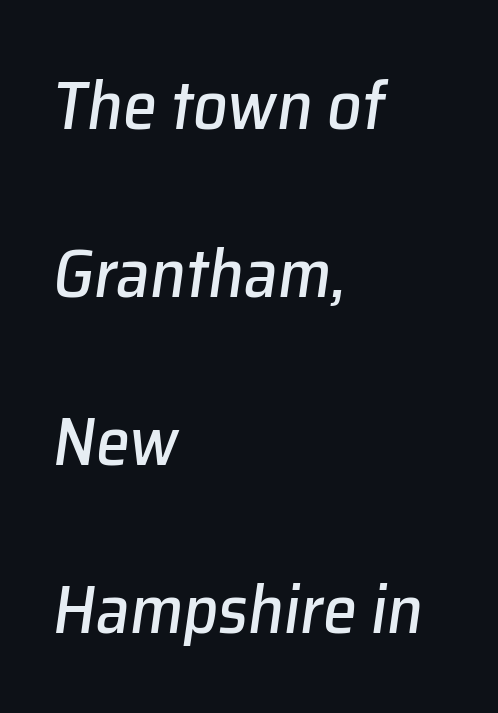
Q: Is the text italic (slanted)? A: Yes, it leans right by about 8 degrees.
Q: Is the text underlined? A: No.
Q: How is the paragraph aligned? A: Left-aligned.
Q: Is the spacing between letters normal or unusually wide? A: Normal.
Q: Is the spacing between lines tight, normal or loose? A: Loose.
Q: Width (condensed, normal, or wide)? A: Normal.
Q: Stroke contrast? A: Low.
Q: x-height? A: Medium.
Q: Monospaced? A: No.
